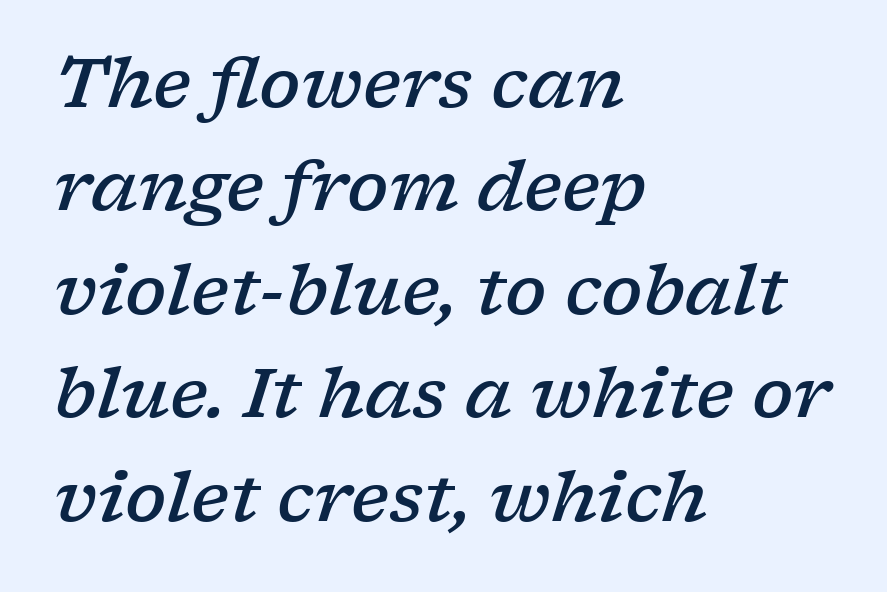
The image shows 69 px semibold, wide serif type, italic (leaning right); set left-aligned, normal line spacing (1.5x), normal letter spacing, not underlined; low stroke contrast and a medium x-height.
